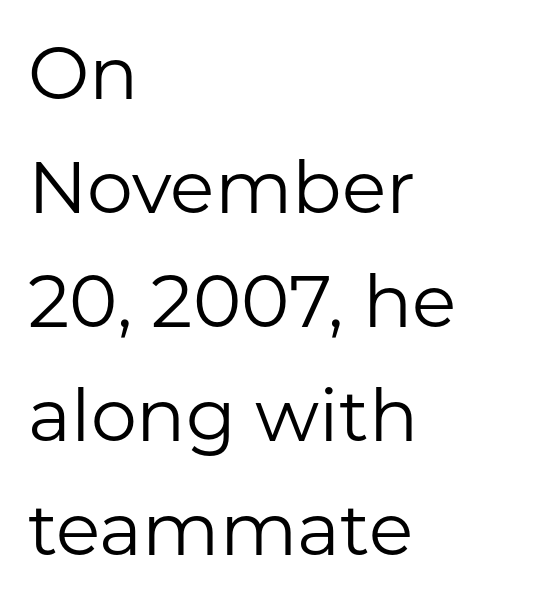
The passage shown has conventional tracking throughout. The space directly below the letters is spotless. In terms of leading, this rendering sits right in the middle. No italicization has been applied; the sample stays upright. No feet cap the strokes, marking this as sans-serif type.
